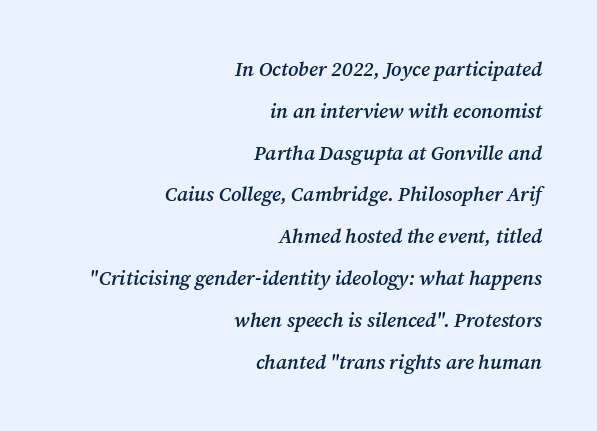
This block would shrink considerably if given ordinary leading; it's expanded now. The glyphs are unaccompanied by any horizontal stroke below them. Each line ends at the same right margin while the left side varies. These words are printed semibold, heavier than regular yet not bold.
